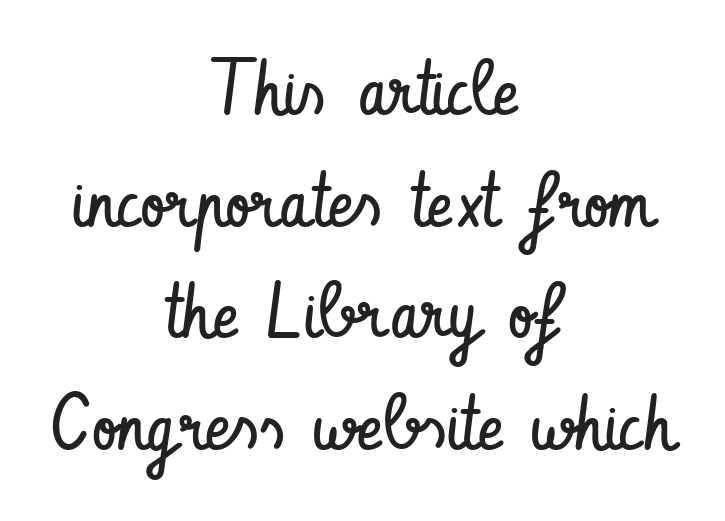
Q: Is the text bold? A: No.
Q: Is the text italic (slanted)? A: No, it is upright.
Q: Is the typeface a serif or a sans-serif typeface? A: Sans-serif.
Q: Is the text underlined? A: No.
Q: How is the paragraph aligned? A: Centered.
Q: Is the spacing between letters normal or unusually wide? A: Normal.
Q: Is the spacing between lines tight, normal or loose? A: Normal.
Q: Width (condensed, normal, or wide)? A: Condensed.
Q: Stroke contrast? A: Low.
Q: x-height? A: Small.
Q: Monospaced? A: No.
